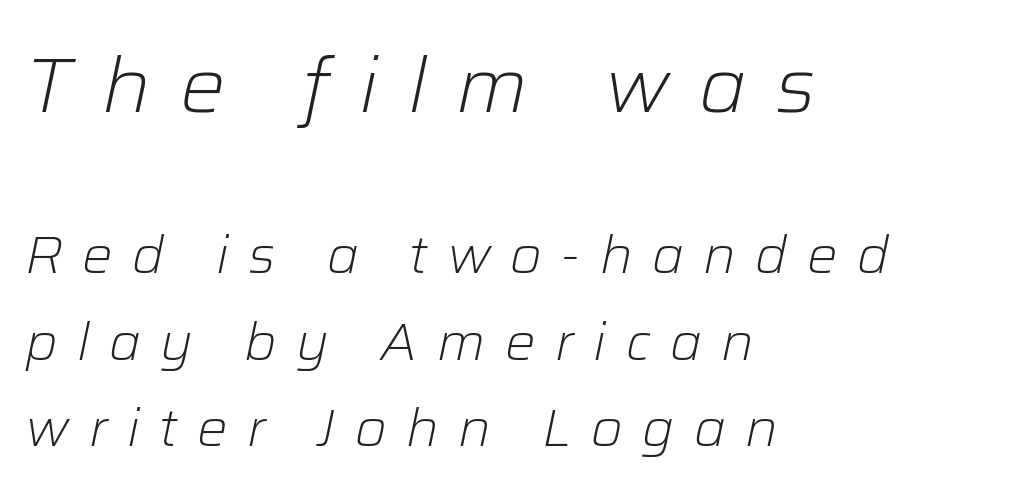
The image shows 76 px light type, italic (leaning right); set left-aligned, normal line spacing (1.7x), unusually wide letter spacing (+0.38 em), not underlined; the first (top) block is 1.49x larger; low stroke contrast and a medium x-height.
